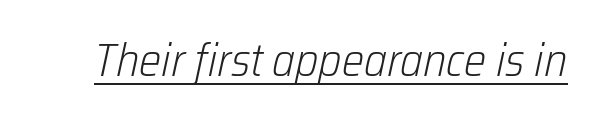
Q: Is the text bold? A: No.
Q: Is the text italic (slanted)? A: Yes, it leans right by about 12 degrees.
Q: Is the text underlined? A: Yes.
Q: Is the spacing between letters normal or unusually wide? A: Normal.
Q: Width (condensed, normal, or wide)? A: Condensed.
Q: Stroke contrast? A: Low.
Q: x-height? A: Medium.
Q: Monospaced? A: No.
